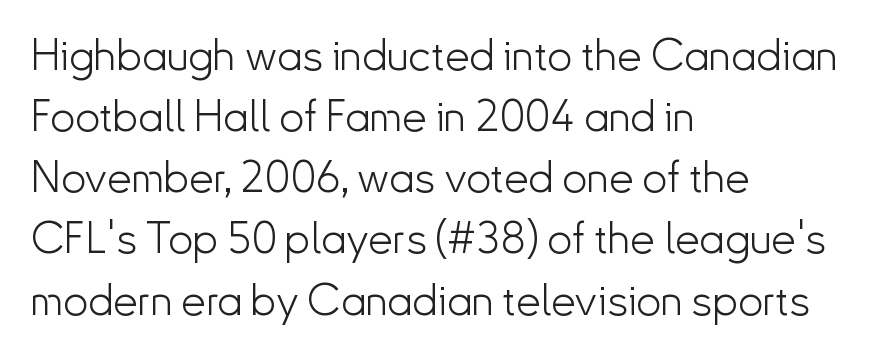
{"serif": "no", "italic": "no", "bold": "no", "weight": "light", "width": "normal", "stroke_contrast": "low", "x_height": "small", "monospaced": "no", "underline": "no", "align": "left", "line_spacing": "normal", "line_spacing_ratio": 1.39, "letter_spacing": "normal", "letter_spacing_em": 0.0, "glyph_px": 44}
